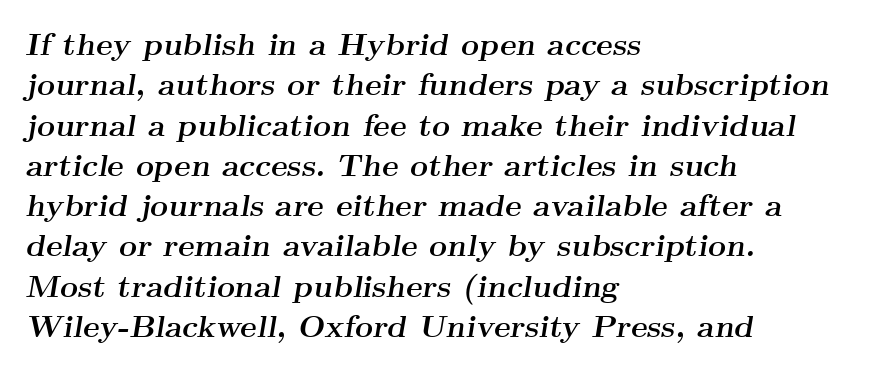
Spacing between characters is what you'd get straight out of the box. Anything drawn beneath the words? Only blank space. The type family on display is of the serif kind. Emphasis-style slanted type is in use. Note the varied advance widths — an 'i' is clearly narrower than an 'm'.
